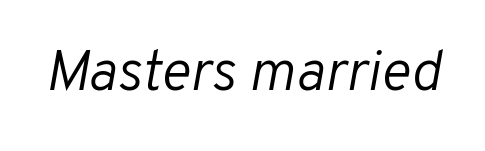
Summary of weight: not heavy and not bold. This rendering leaves character spacing at its baseline value. Notice how the stems are inclined rather than vertical — that's the hallmark of italics. The string is rendered with underlining switched off. This sample has the flowing, uneven cadence of proportional lettering.
